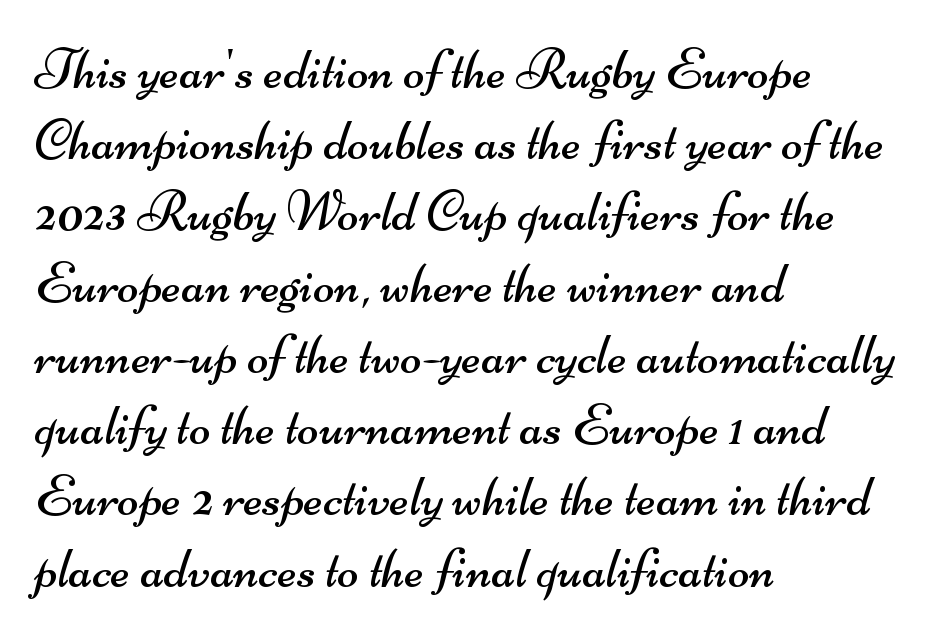
The image shows 57 px regular-weight, wide sans-serif type; set left-aligned, normal line spacing (1.25x), normal letter spacing, not underlined; medium stroke contrast and a small x-height.
